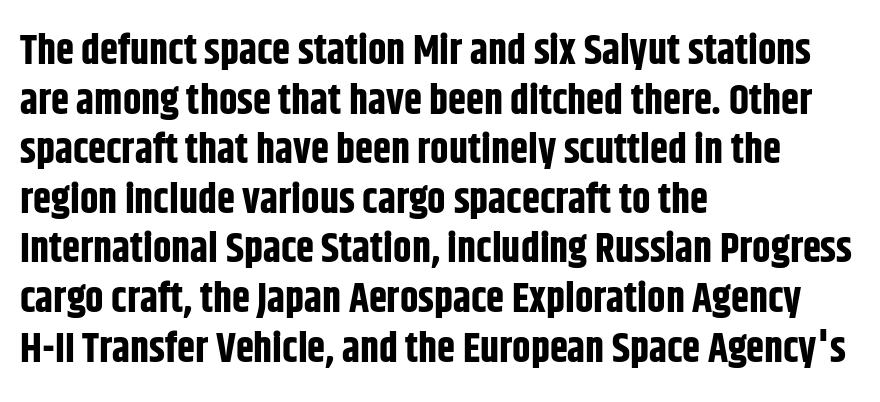
{"serif": "no", "italic": "no", "bold": "yes", "weight": "bold", "width": "condensed", "stroke_contrast": "low", "x_height": "large", "monospaced": "no", "underline": "no", "align": "left", "line_spacing_ratio": 1.21, "letter_spacing": "normal", "letter_spacing_em": 0.0, "glyph_px": 41}
